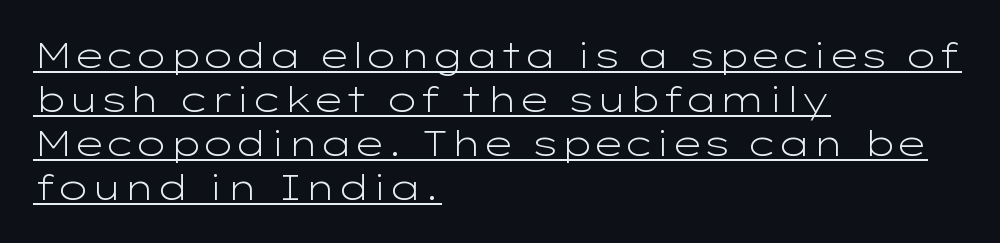
{"serif": "no", "italic": "no", "bold": "no", "weight": "light", "width": "wide", "stroke_contrast": "low", "x_height": "medium", "monospaced": "no", "underline": "yes", "align": "left", "line_spacing": "normal", "line_spacing_ratio": 1.26, "letter_spacing": "normal", "letter_spacing_em": 0.0, "glyph_px": 35}
